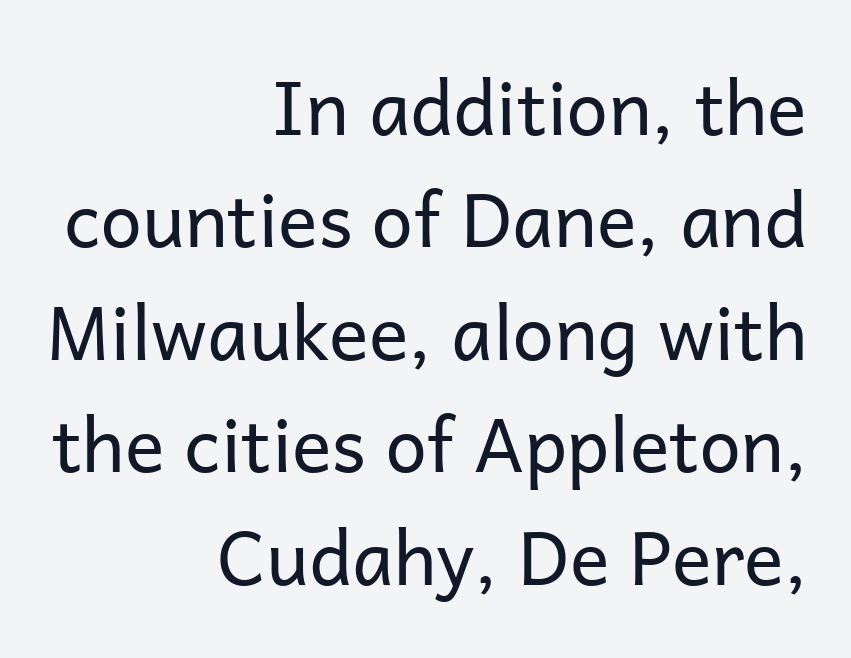
The image shows 74 px regular-weight sans-serif type, upright; set right-aligned, normal line spacing (1.52x), normal letter spacing, not underlined; low stroke contrast and a medium x-height.
